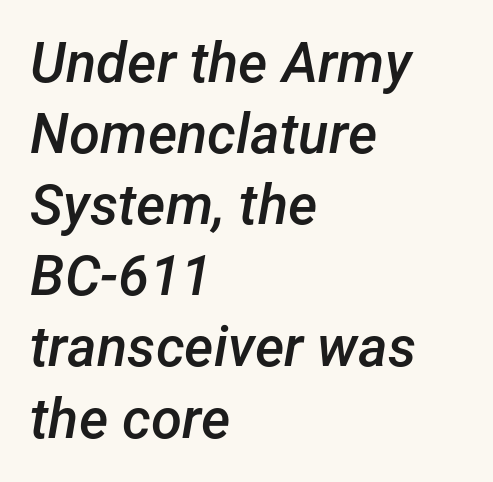
The image shows 56 px semibold type, italic (leaning right); set left-aligned, normal line spacing (1.27x), normal letter spacing, not underlined; low stroke contrast and a medium x-height.
